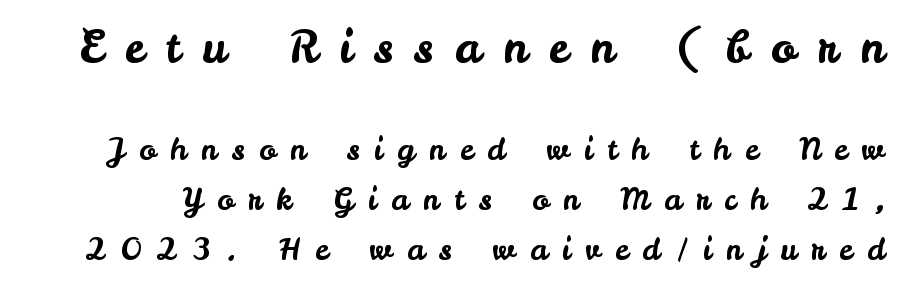
The image shows 45 px sans-serif type; set normal line spacing (1.68x), unusually wide letter spacing (+0.49 em), not underlined; the first (top) block is 1.5x larger; low stroke contrast and a small x-height.
